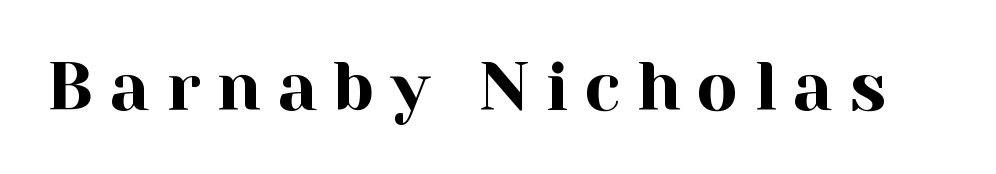
Q: Is the text italic (slanted)? A: No, it is upright.
Q: Is the typeface a serif or a sans-serif typeface? A: Serif.
Q: Is the text underlined? A: No.
Q: Is the spacing between letters normal or unusually wide? A: Unusually wide.
Q: Width (condensed, normal, or wide)? A: Normal.
Q: x-height? A: Medium.
Q: Monospaced? A: No.
